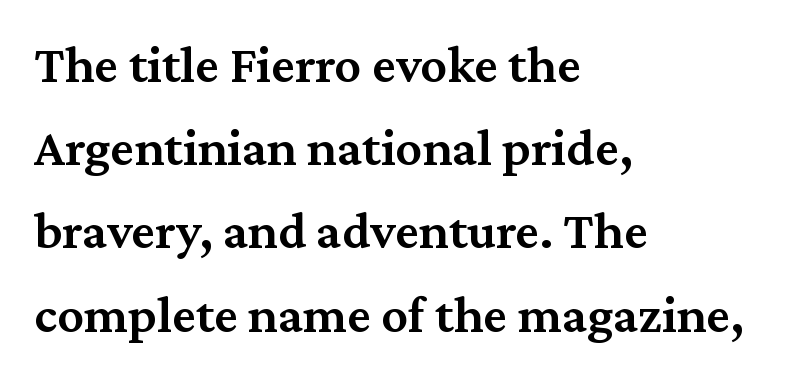
{"serif": "yes", "italic": "no", "bold": "semi", "weight": "semibold", "width": "normal", "stroke_contrast": "medium", "x_height": "medium", "monospaced": "no", "underline": "no", "align": "left", "line_spacing": "normal", "line_spacing_ratio": 1.57, "letter_spacing": "normal", "letter_spacing_em": 0.0, "glyph_px": 53}
